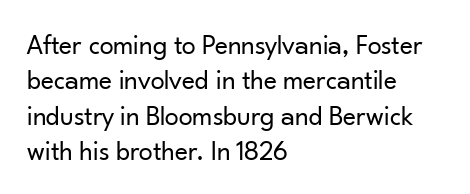
Q: Is the text bold? A: No.
Q: Is the text italic (slanted)? A: No, it is upright.
Q: Is the typeface a serif or a sans-serif typeface? A: Sans-serif.
Q: Is the text underlined? A: No.
Q: How is the paragraph aligned? A: Left-aligned.
Q: Is the spacing between letters normal or unusually wide? A: Normal.
Q: Is the spacing between lines tight, normal or loose? A: Normal.
Q: Width (condensed, normal, or wide)? A: Normal.
Q: Stroke contrast? A: Low.
Q: x-height? A: Small.
Q: Monospaced? A: No.
